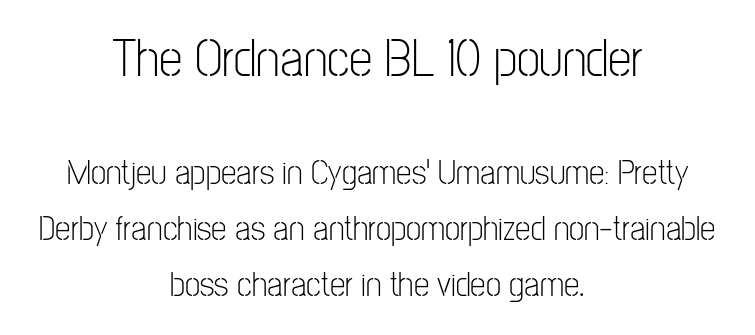
The image shows 53 px light, condensed sans-serif type, upright; set centered, normal line spacing (1.6x), normal letter spacing, not underlined; the first (top) block is 1.51x larger; low stroke contrast and a medium x-height.
